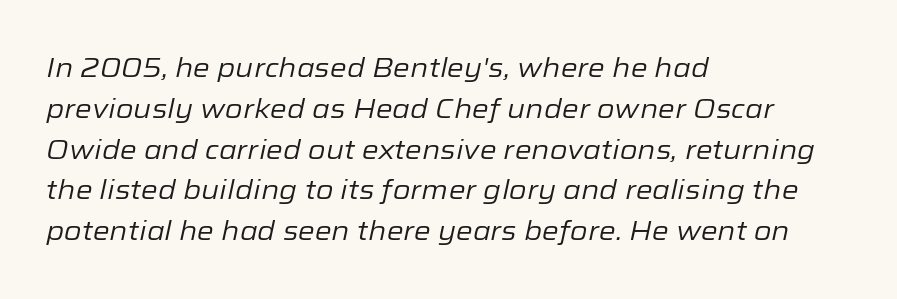
In terms of letterspacing, this is plain default setting. Layout note: lines flush left. Horizontal bands of white between lines are of average thickness. These lines were composed using italics. The specimen omits any rule beneath the text block's lines.
